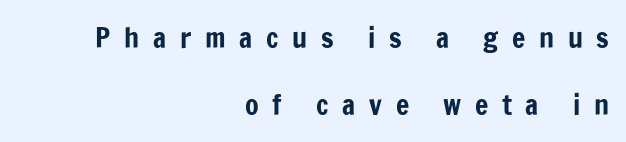
Q: Is the text italic (slanted)? A: No, it is upright.
Q: Is the typeface a serif or a sans-serif typeface? A: Sans-serif.
Q: Is the text underlined? A: No.
Q: How is the paragraph aligned? A: Right-aligned.
Q: Is the spacing between letters normal or unusually wide? A: Unusually wide.
Q: Is the spacing between lines tight, normal or loose? A: Loose.
Q: Width (condensed, normal, or wide)? A: Condensed.
Q: Stroke contrast? A: Low.
Q: x-height? A: Medium.
Q: Monospaced? A: No.
